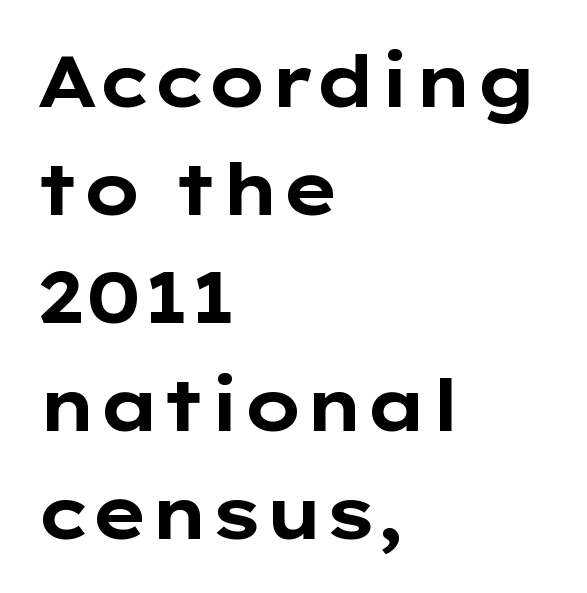
Q: Is the text bold? A: Yes.
Q: Is the text italic (slanted)? A: No, it is upright.
Q: Is the typeface a serif or a sans-serif typeface? A: Sans-serif.
Q: Is the text underlined? A: No.
Q: How is the paragraph aligned? A: Left-aligned.
Q: Is the spacing between letters normal or unusually wide? A: Normal.
Q: Is the spacing between lines tight, normal or loose? A: Normal.
Q: Width (condensed, normal, or wide)? A: Wide.
Q: Stroke contrast? A: Low.
Q: x-height? A: Medium.
Q: Monospaced? A: No.
